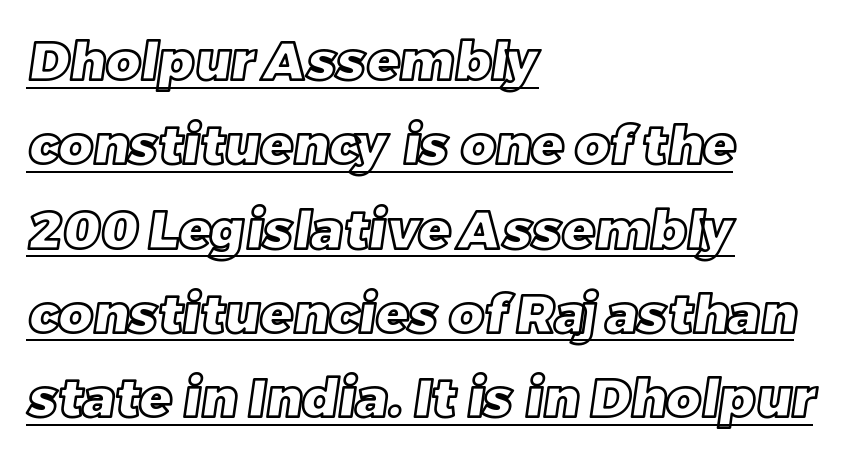
The image shows 53 px text type; set left-aligned, normal line spacing (1.59x), normal letter spacing, underlined; a large x-height.
